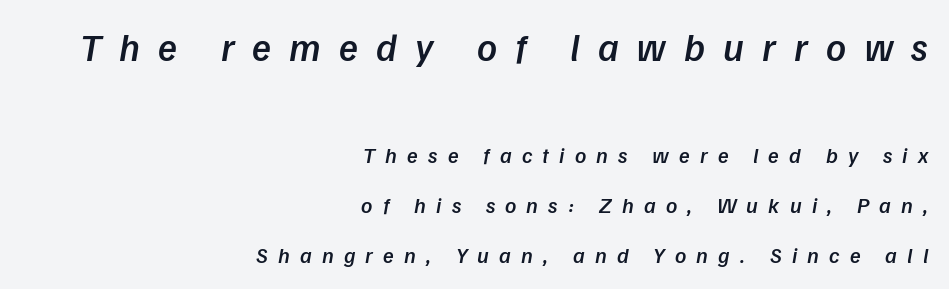
The image shows 39 px semibold sans-serif type; set right-aligned, loose line spacing (2.26x), unusually wide letter spacing (+0.46 em), not underlined; the first (top) block is 1.77x larger; low stroke contrast and a medium x-height.
